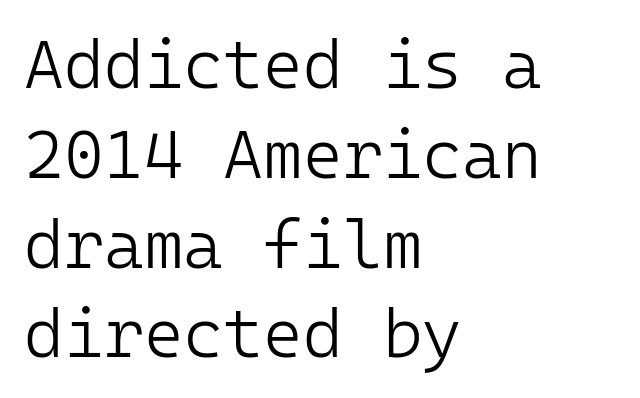
The image shows 68 px light sans-serif type, upright, monospaced; set left-aligned, normal line spacing (1.32x), normal letter spacing, not underlined; low stroke contrast and a medium x-height.
